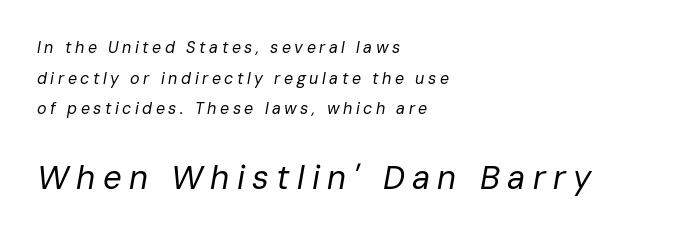
The rendering uses a large line-height, opening up the rows. Compared with typical body copy, the letter spacing here is much looser. Character size in the trailing block exceeds that of the leading block. Bold? No — there's no thickening of the strokes.
